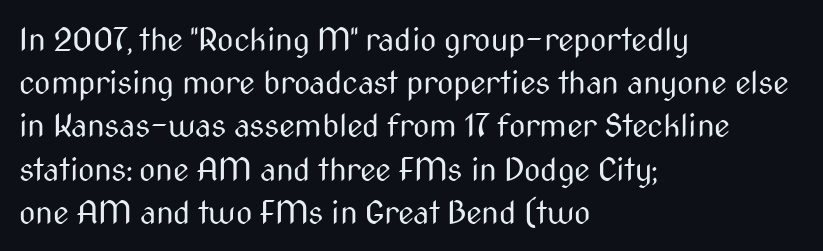
{"serif": "no", "italic": "no", "bold": "no", "weight": "regular", "width": "condensed", "stroke_contrast": "medium", "x_height": "medium", "monospaced": "no", "underline": "no", "align": "left", "line_spacing": "normal", "line_spacing_ratio": 1.35, "letter_spacing": "normal", "letter_spacing_em": 0.0, "glyph_px": 32}
